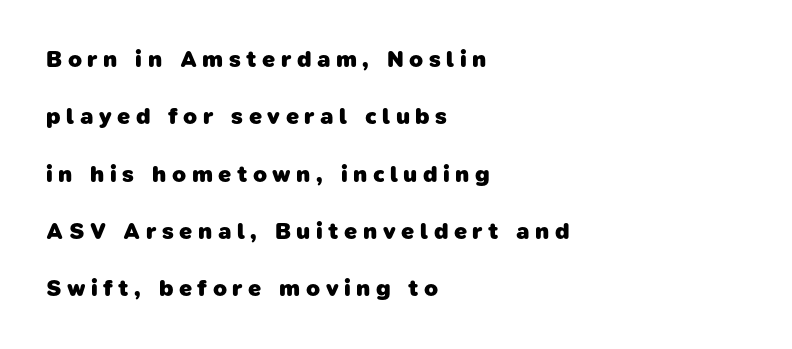
Q: Is the text bold? A: Yes.
Q: Is the text underlined? A: No.
Q: How is the paragraph aligned? A: Left-aligned.
Q: Is the spacing between letters normal or unusually wide? A: Unusually wide.
Q: Is the spacing between lines tight, normal or loose? A: Loose.
